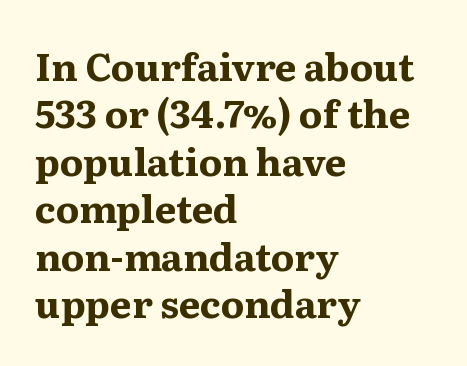
A normal amount of white space separates one row of letters from the next. Do the characters align in a grid? No, the font is proportional. Just letters on the line, the space beneath them empty. The lines are quadded left.
